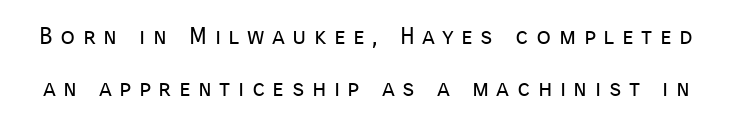
{"italic": "no", "bold": "no", "underline": "no", "line_spacing": "loose", "line_spacing_ratio": 2.15, "letter_spacing": "wide", "letter_spacing_em": 0.31, "glyph_px": 24}
